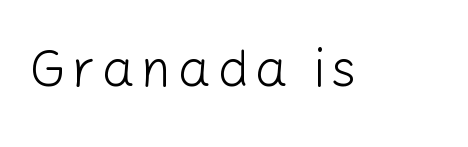
The image shows 52 px light sans-serif type, upright; set not underlined; low stroke contrast and a medium x-height.
